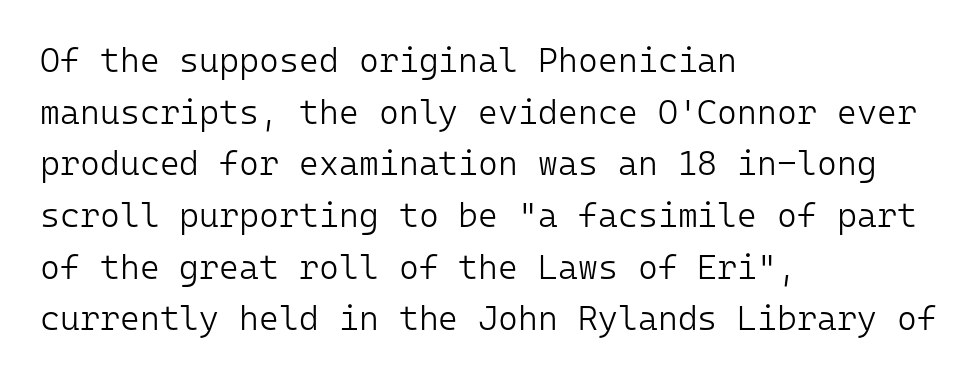
The image shows 34 px light sans-serif type, upright, monospaced; set left-aligned, normal line spacing (1.52x), normal letter spacing, not underlined; low stroke contrast and a medium x-height.
